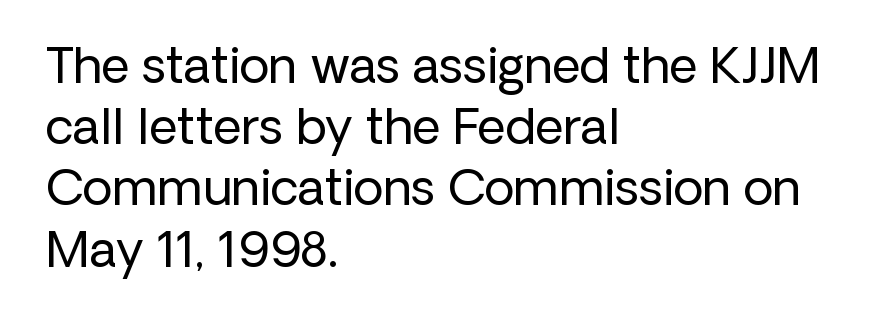
The image shows 49 px regular-weight sans-serif type, upright; set left-aligned, normal line spacing (1.25x), normal letter spacing, not underlined; low stroke contrast and a medium x-height.
